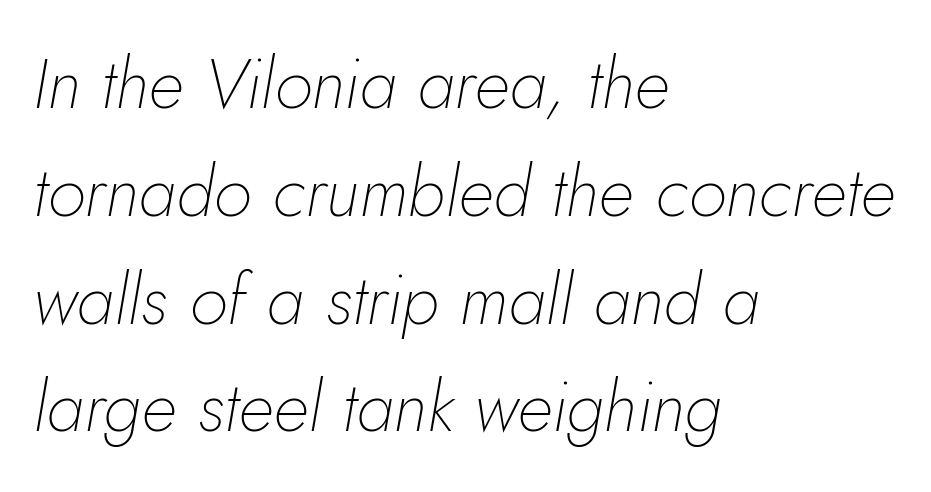
The image shows 70 px thin type, italic (leaning right); set left-aligned, normal line spacing (1.54x), normal letter spacing, not underlined; low stroke contrast and a small x-height.
